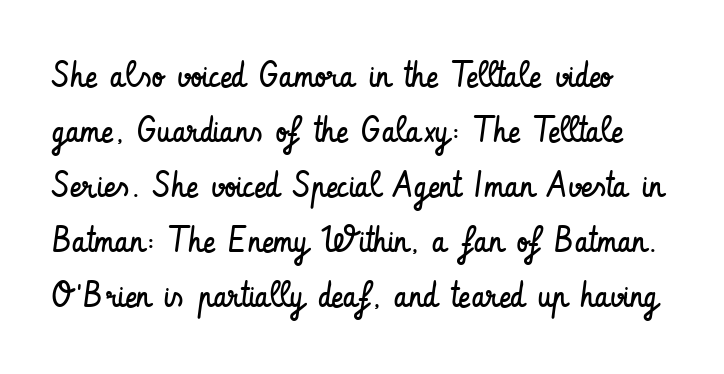
The image shows 36 px regular-weight, condensed sans-serif type, upright; set normal line spacing (1.53x), normal letter spacing, not underlined; low stroke contrast and a small x-height.
